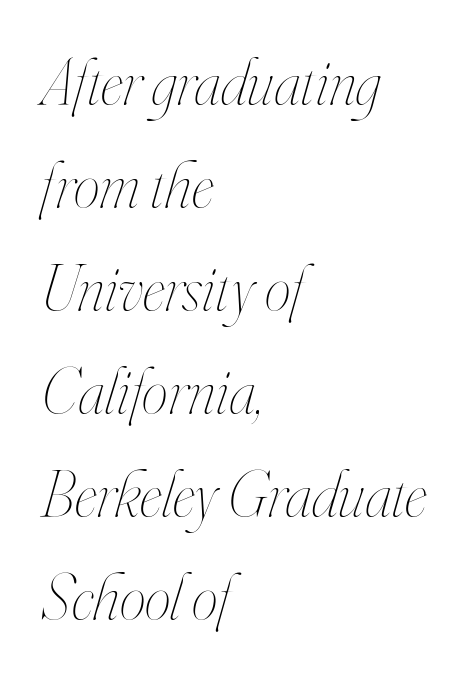
Q: Is the text bold? A: No.
Q: Is the text italic (slanted)? A: Yes, it leans right by about 16 degrees.
Q: Is the text underlined? A: No.
Q: How is the paragraph aligned? A: Left-aligned.
Q: Is the spacing between letters normal or unusually wide? A: Normal.
Q: Is the spacing between lines tight, normal or loose? A: Normal.
Q: Width (condensed, normal, or wide)? A: Condensed.
Q: Stroke contrast? A: High.
Q: x-height? A: Small.
Q: Monospaced? A: No.
